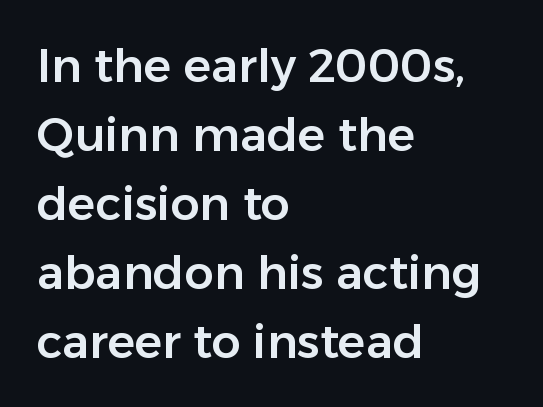
Q: Is the text italic (slanted)? A: No, it is upright.
Q: Is the typeface a serif or a sans-serif typeface? A: Sans-serif.
Q: Is the text underlined? A: No.
Q: How is the paragraph aligned? A: Left-aligned.
Q: Is the spacing between letters normal or unusually wide? A: Normal.
Q: Is the spacing between lines tight, normal or loose? A: Normal.
Q: Width (condensed, normal, or wide)? A: Normal.
Q: Stroke contrast? A: Low.
Q: x-height? A: Medium.
Q: Monospaced? A: No.
